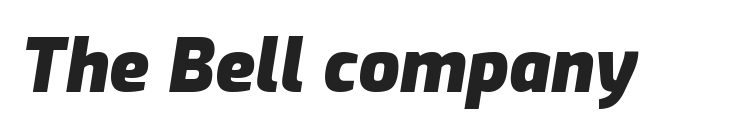
The gaps between neighbouring characters are ordinary and unremarkable. Think of a printed novel: that variable character pitch is what you see here. The passage shown is not underscored anywhere. The letters are slanted; this is an italic face. On the weight axis this lands at bold, roughly 700.
